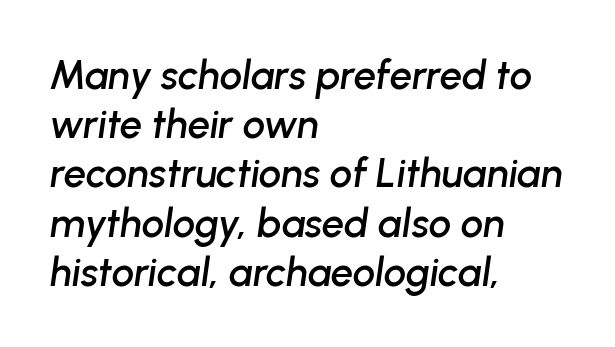
The gaps between neighbouring characters are ordinary and unremarkable. Check the space under the baseline: it is left empty. Typeset ragged right — the left edge is the straight one. Each letter keeps its own natural width here, so spacing adapts to shape. Italic: yes, the glyphs are oblique.
